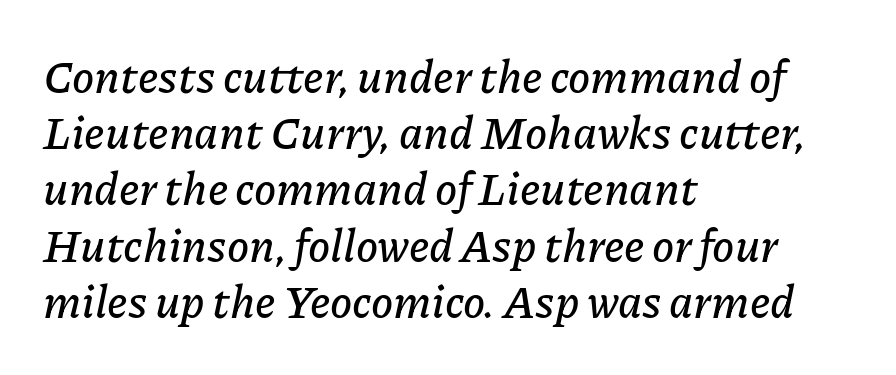
In terms of leading, this rendering sits right in the middle. Alignment: flush left. Think of a printed novel: that variable character pitch is what you see here. Glance below the letters and you will spot only blank space.
